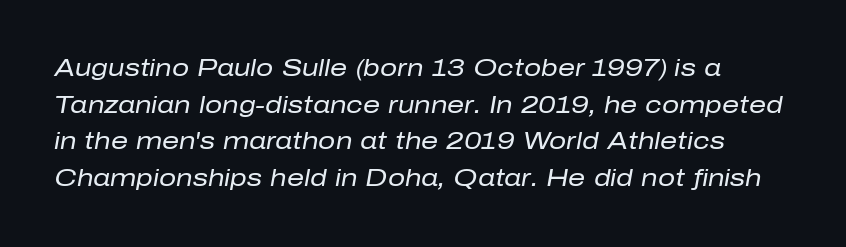
{"italic": "yes", "lean": "right", "slant_degrees": 10, "bold": "no", "underline": "no", "line_spacing": "normal", "line_spacing_ratio": 1.53, "letter_spacing": "normal", "letter_spacing_em": 0.0, "glyph_px": 24}
